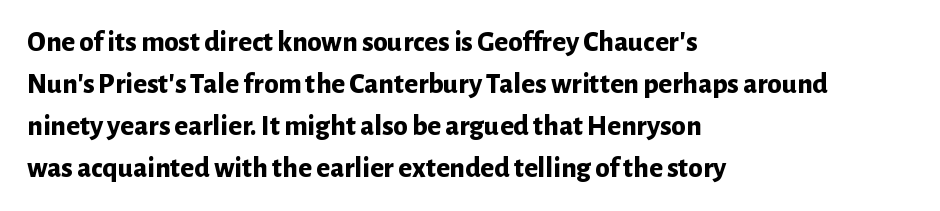
The string is rendered with underlining switched off. Strokes here are thick enough to call this a true bold. Each letter keeps its own natural width here, so spacing adapts to shape. One glance says typical: line gaps are just what's usual.
